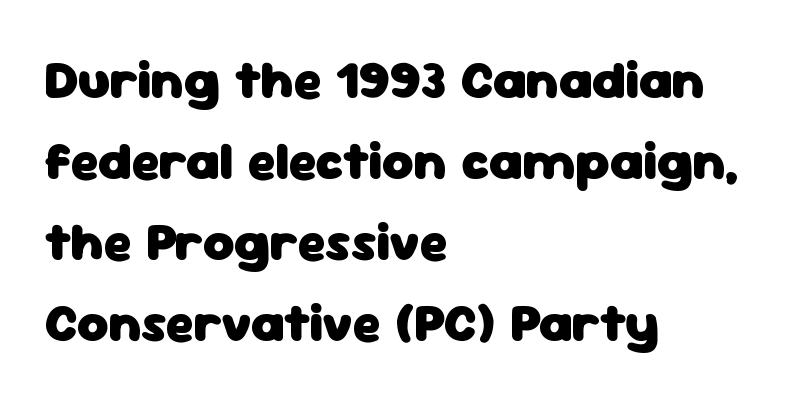
Which margin do the lines hug? The left one — the right edge is uneven. Quick note: interline space is typical. The baseline area is clear. Varying glyph widths throughout — classic text-font behaviour.
